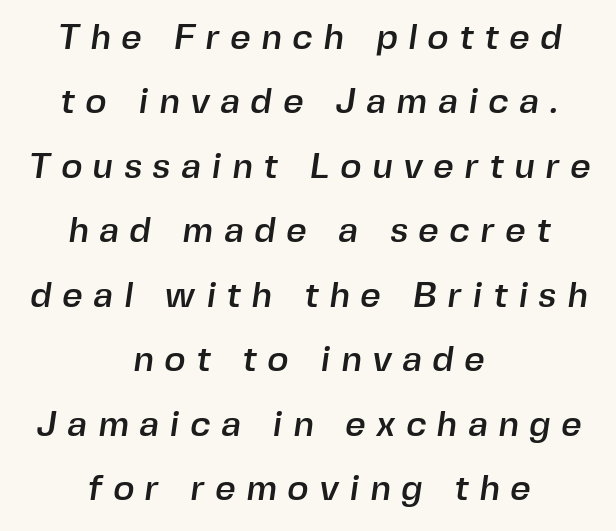
Q: Is the typeface a serif or a sans-serif typeface? A: Sans-serif.
Q: Is the text underlined? A: No.
Q: How is the paragraph aligned? A: Centered.
Q: Is the spacing between letters normal or unusually wide? A: Unusually wide.
Q: Width (condensed, normal, or wide)? A: Normal.
Q: x-height? A: Medium.
Q: Monospaced? A: No.
